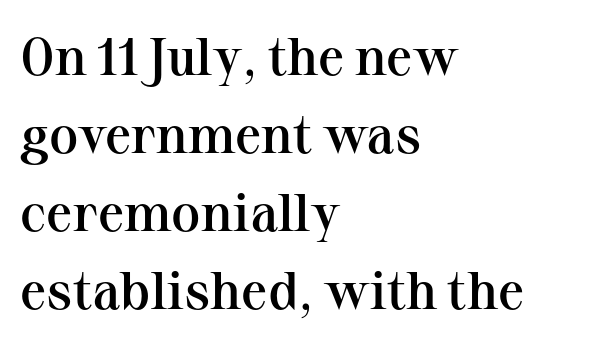
The image shows 53 px semibold serif type, upright; set left-aligned, normal line spacing (1.47x), normal letter spacing, not underlined; medium stroke contrast and a medium x-height.
